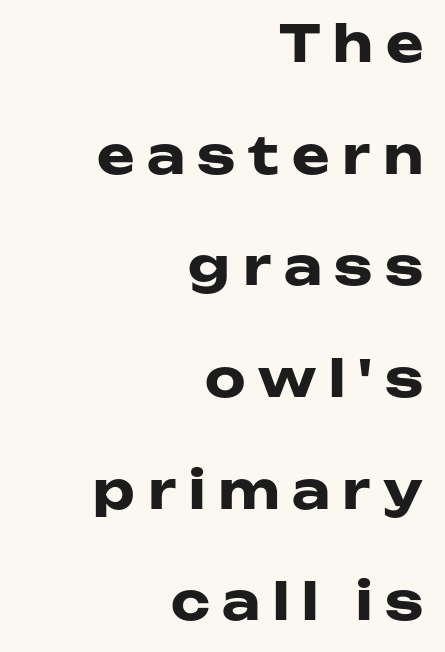
The image shows 51 px heavy, wide sans-serif type, upright; set right-aligned, loose line spacing (2.19x), unusually wide letter spacing (+0.25 em), not underlined; low stroke contrast and a medium x-height.
